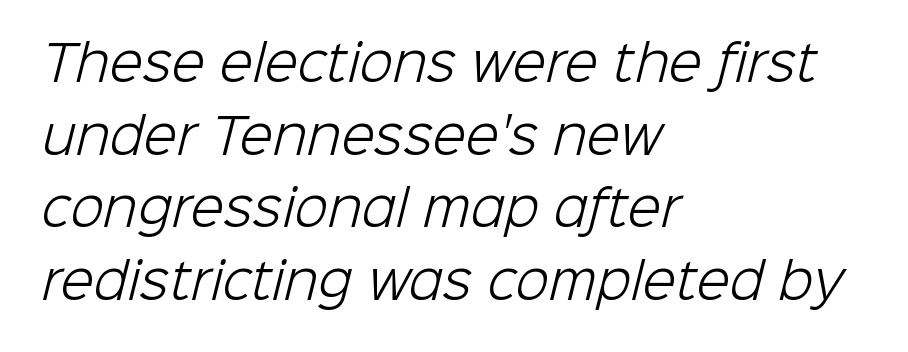
The image shows 49 px light sans-serif type; set left-aligned, normal line spacing (1.48x), normal letter spacing, not underlined; low stroke contrast and a medium x-height.
